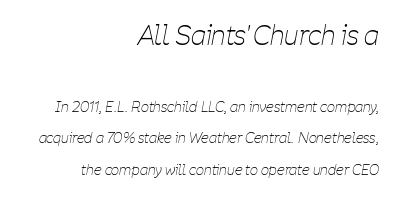
Q: Is the text bold? A: No.
Q: Is the text italic (slanted)? A: Yes, it leans right by about 11 degrees.
Q: Is the text underlined? A: No.
Q: How is the paragraph aligned? A: Right-aligned.
Q: Is the spacing between letters normal or unusually wide? A: Normal.
Q: Is the spacing between lines tight, normal or loose? A: Loose.
Q: Which block of text is set in a larger size, the first (top) or the second (bottom)? A: The first (top) one.
